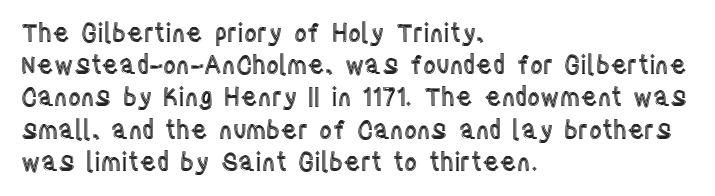
{"italic": "no", "underline": "no", "align": "left", "line_spacing": "normal", "line_spacing_ratio": 1.29, "letter_spacing": "normal", "letter_spacing_em": 0.0, "glyph_px": 25}
